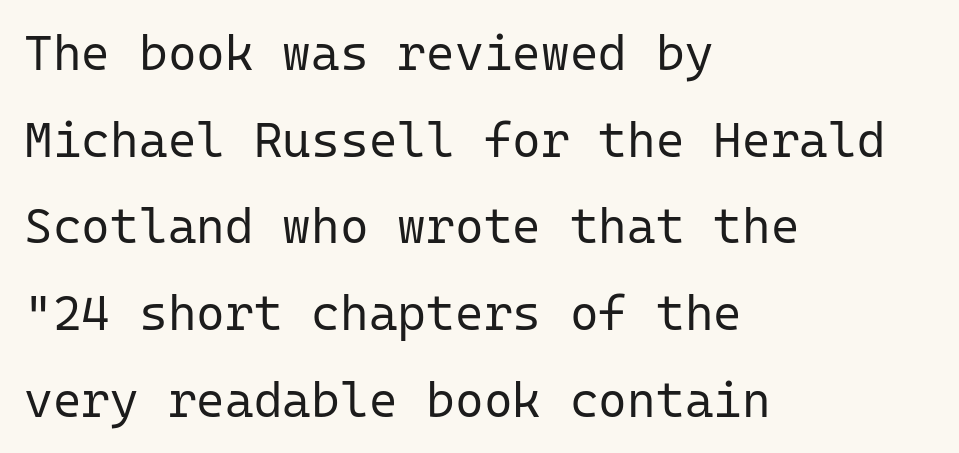
{"serif": "no", "italic": "no", "bold": "no", "weight": "regular", "width": "normal", "stroke_contrast": "low", "x_height": "medium", "monospaced": "yes", "underline": "no", "align": "left", "line_spacing_ratio": 1.77, "letter_spacing": "normal", "letter_spacing_em": 0.0, "glyph_px": 49}
